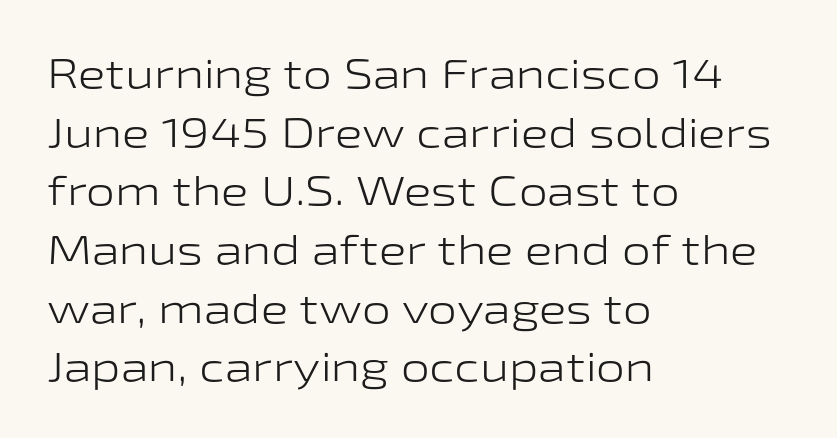
Weight class: somewhere from thin through regular. The face used here is a sans, in the tradition of grotesques and geometrics. The rendering anchors every line to the left-hand side. This rendering leaves character spacing at its baseline value. The space beneath each line is pristine and unruled. Honestly, the row spacing looks completely unremarkable.
